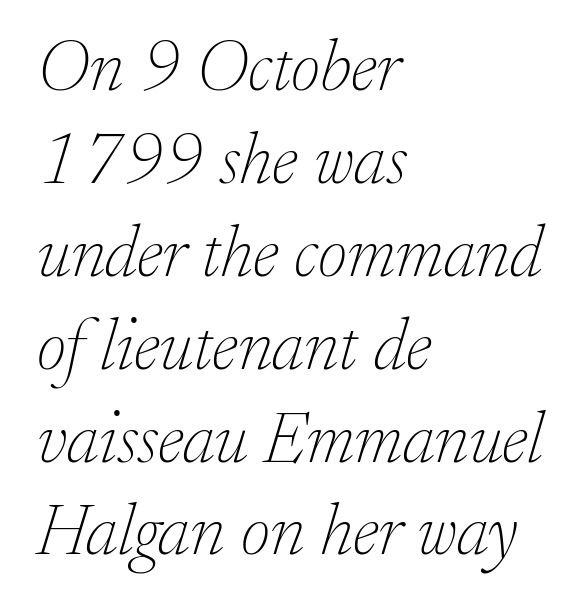
Q: Is the text bold? A: No.
Q: Is the text italic (slanted)? A: Yes, it leans right by about 17 degrees.
Q: Is the typeface a serif or a sans-serif typeface? A: Serif.
Q: Is the text underlined? A: No.
Q: How is the paragraph aligned? A: Left-aligned.
Q: Is the spacing between letters normal or unusually wide? A: Normal.
Q: Is the spacing between lines tight, normal or loose? A: Normal.
Q: Width (condensed, normal, or wide)? A: Normal.
Q: Stroke contrast? A: Low.
Q: x-height? A: Small.
Q: Monospaced? A: No.
